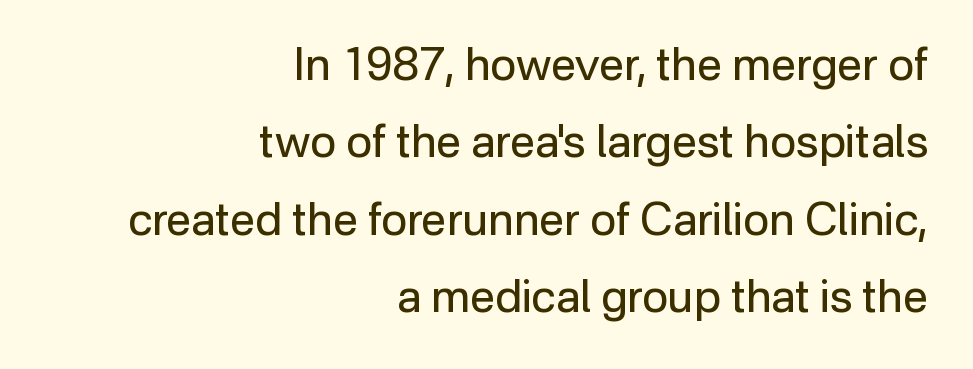
The designer went with a sans here, leaving each stem footless. Think standard paragraph weight, or any step lighter than that. The setting favours the right margin, as signatures and pull-quotes sometimes do. Letters rest on an invisible, unmarked baseline.
